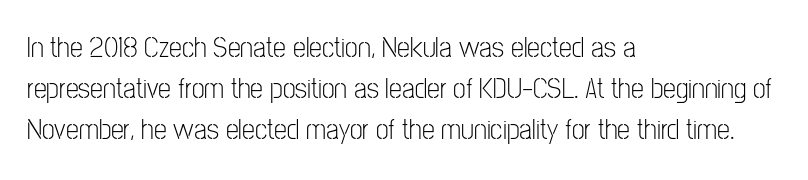
{"serif": "no", "italic": "no", "bold": "no", "weight": "light", "width": "condensed", "stroke_contrast": "low", "x_height": "medium", "monospaced": "no", "underline": "no", "align": "left", "line_spacing": "normal", "line_spacing_ratio": 1.41, "letter_spacing": "normal", "letter_spacing_em": 0.0, "glyph_px": 29}
